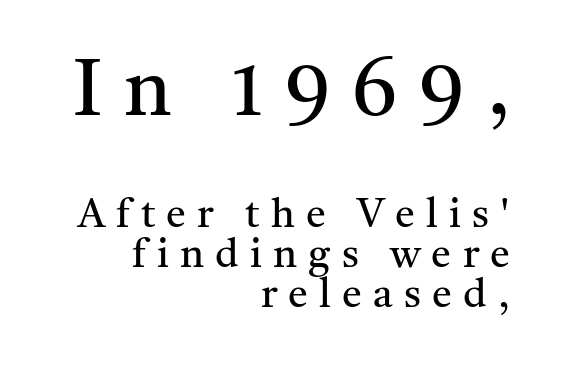
The image shows 79 px regular-weight serif type, upright; set right-aligned, tight line spacing (0.99x), unusually wide letter spacing (+0.28 em), not underlined; the first (top) block is 1.98x larger; medium stroke contrast and a medium x-height.
